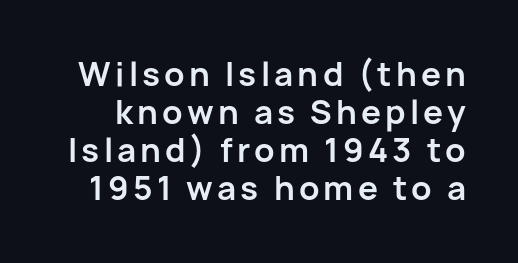
{"serif": "no", "italic": "no", "bold": "yes", "weight": "bold", "width": "normal", "stroke_contrast": "low", "x_height": "medium", "monospaced": "no", "underline": "no", "line_spacing_ratio": 1.19, "glyph_px": 32}
